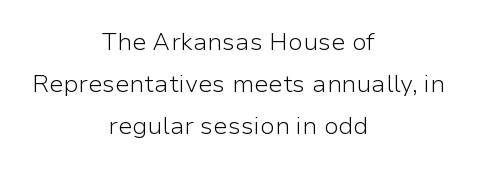
In terms of letterspacing, this is plain default setting. Every character sits straight up, as roman type does. Unbolded letterforms with no extra heft. The words here are not underlined. Teacher's note: observe the equal gaps on both sides — that is centered alignment.
